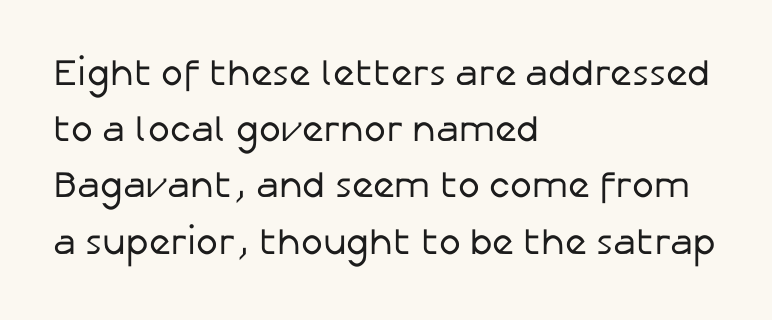
The image shows 37 px regular-weight sans-serif type, upright; set left-aligned, normal line spacing (1.52x), normal letter spacing, not underlined; low stroke contrast and a medium x-height.
